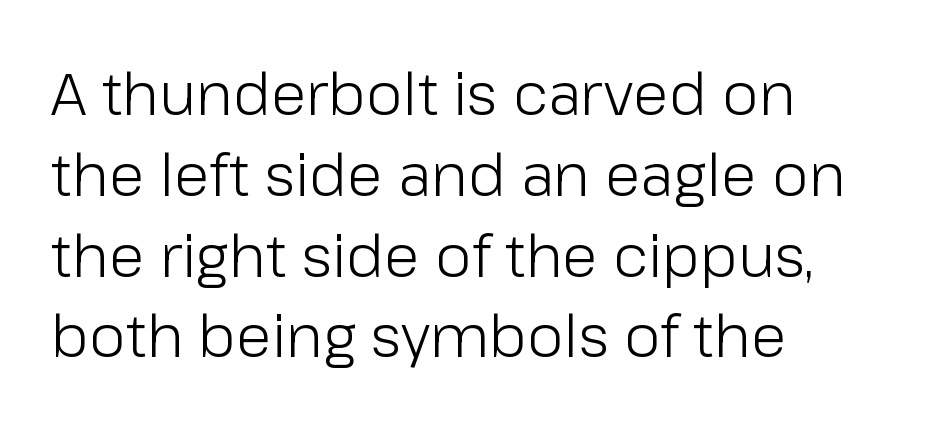
The image shows 59 px light sans-serif type, upright; set left-aligned, normal line spacing (1.37x), normal letter spacing, not underlined; low stroke contrast and a medium x-height.
